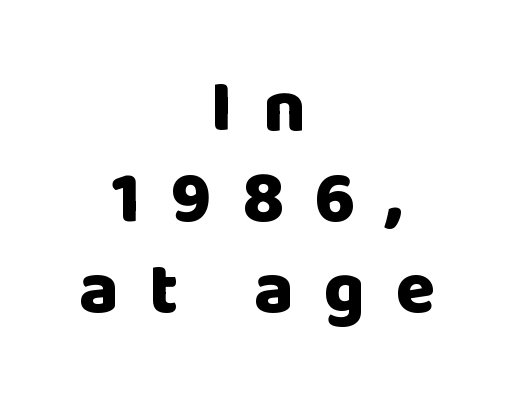
If you measured baseline to baseline, you'd find a middling distance. These lines stack symmetrically, like a column narrowing and widening about its center. These words are printed bold, with thick strokes throughout. Do the letters lean? They stand straight. Are there feet on the stems? There aren't — it's a sans.
